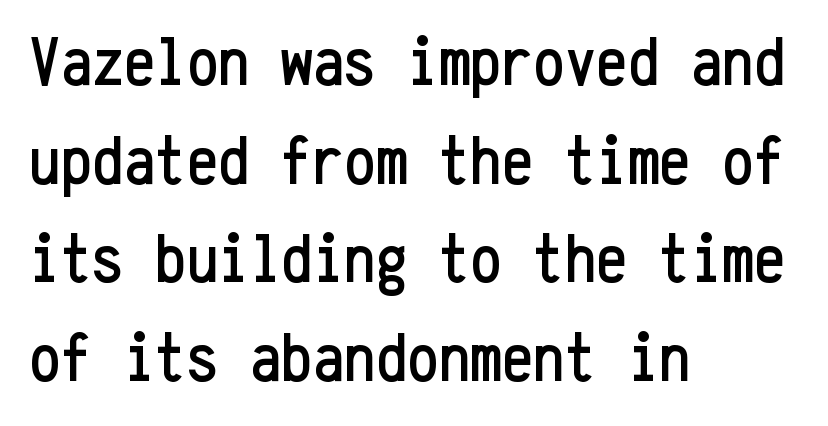
{"serif": "no", "italic": "no", "width": "condensed", "stroke_contrast": "low", "x_height": "medium", "monospaced": "yes", "underline": "no", "align": "left", "line_spacing": "normal", "line_spacing_ratio": 1.41, "letter_spacing": "normal", "letter_spacing_em": 0.0, "glyph_px": 70}
